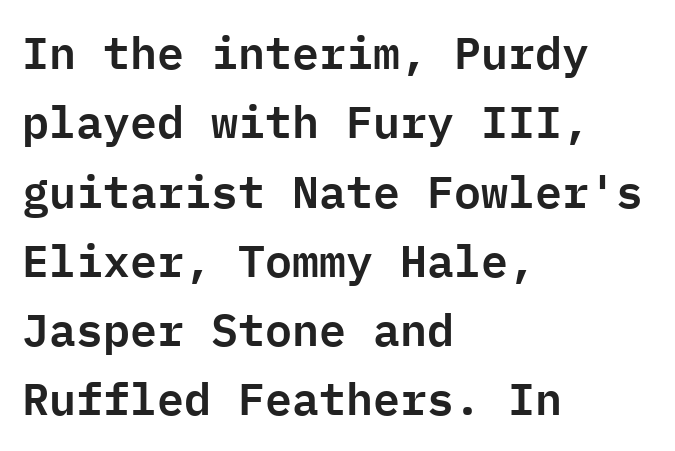
The designer left line spacing at the default. No feet cap the strokes, marking this as sans-serif type. Does the lettering tilt? It doesn't — this is upright. These lines stack with their left ends in a neat column.
